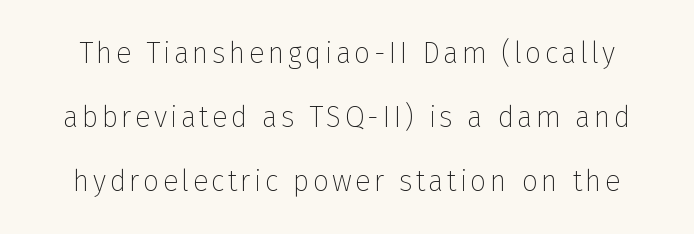
{"serif": "no", "italic": "no", "bold": "no", "weight": "thin", "width": "normal", "stroke_contrast": "low", "x_height": "medium", "monospaced": "no", "underline": "no", "line_spacing": "loose", "line_spacing_ratio": 2.2, "glyph_px": 29}
